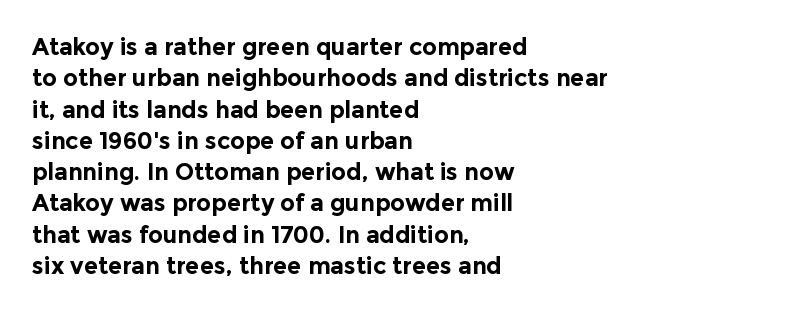
{"italic": "no", "bold": "yes", "underline": "no", "align": "left", "line_spacing": "normal", "line_spacing_ratio": 1.36, "letter_spacing": "normal", "letter_spacing_em": 0.0, "glyph_px": 23}
